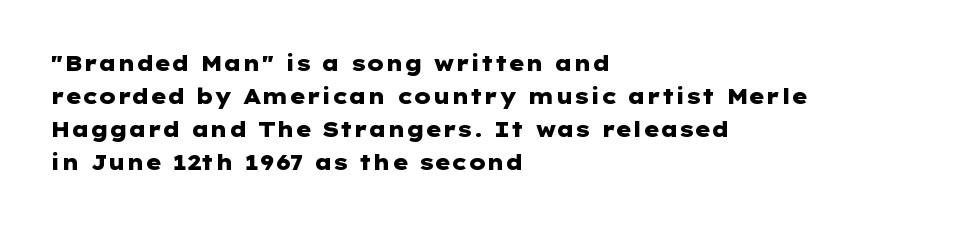
The sample has been set heavy, in full bold. Any mark beneath the type? The region is blank. The ragged edge is on the right, which tells us the setting is flush left. This sample uses plain, unmodified letter spacing. Posture: vertical. Does the leading feel generous? No, just average.
